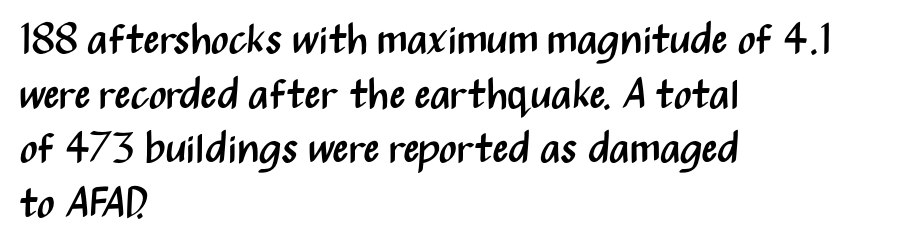
The image shows 42 px regular-weight, condensed sans-serif type, upright; set left-aligned, normal line spacing (1.3x), normal letter spacing, not underlined; medium stroke contrast and a medium x-height.
